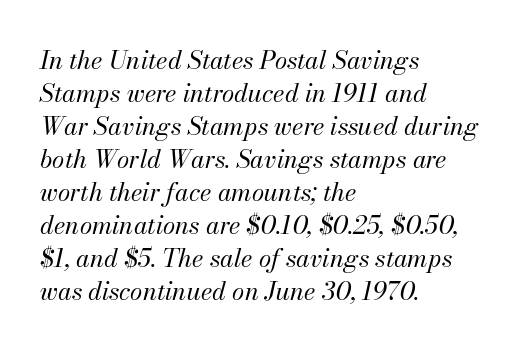
The image shows 25 px text type, italic (leaning right); set left-aligned, normal line spacing (1.32x), normal letter spacing, not underlined.
